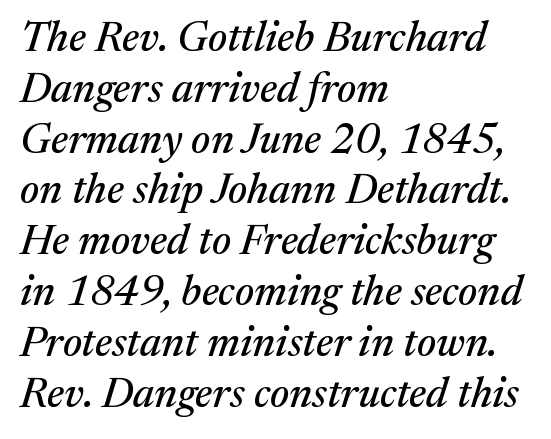
{"serif": "yes", "italic": "yes", "lean": "right", "slant_degrees": 17, "width": "normal", "stroke_contrast": "medium", "x_height": "medium", "monospaced": "no", "underline": "no", "align": "left", "line_spacing_ratio": 1.21, "letter_spacing": "normal", "letter_spacing_em": 0.0, "glyph_px": 42}
